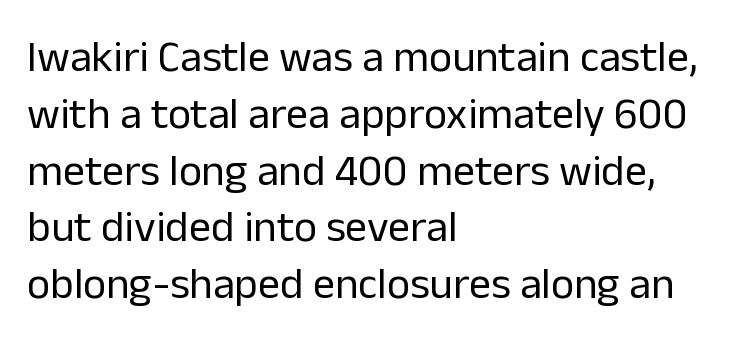
Q: Is the text bold? A: No.
Q: Is the text italic (slanted)? A: No, it is upright.
Q: Is the typeface a serif or a sans-serif typeface? A: Sans-serif.
Q: Is the text underlined? A: No.
Q: How is the paragraph aligned? A: Left-aligned.
Q: Is the spacing between letters normal or unusually wide? A: Normal.
Q: Is the spacing between lines tight, normal or loose? A: Normal.
Q: Width (condensed, normal, or wide)? A: Normal.
Q: Stroke contrast? A: Low.
Q: x-height? A: Medium.
Q: Monospaced? A: No.
